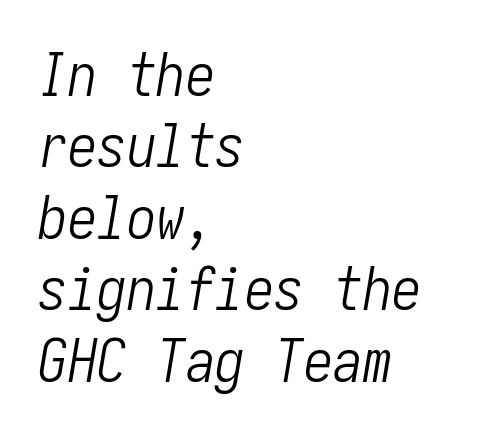
{"italic": "yes", "lean": "right", "slant_degrees": 10, "bold": "no", "weight": "light", "width": "condensed", "stroke_contrast": "low", "x_height": "medium", "underline": "no", "align": "left", "line_spacing_ratio": 1.21, "letter_spacing": "normal", "letter_spacing_em": 0.0, "glyph_px": 59}
